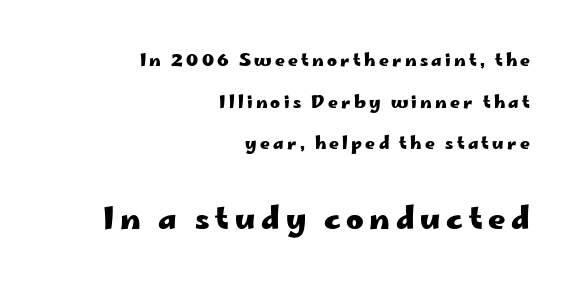
Rows of type keep a wide berth in the vertical direction. Character widths vary here, with narrow letters taking less room than wide ones. When letters stand straight like this, we call the style roman or upright. Line endings align vertically; line beginnings do not. The block sitting lower on the canvas is the one with enlarged characters. Has an underline been added? It has not.
